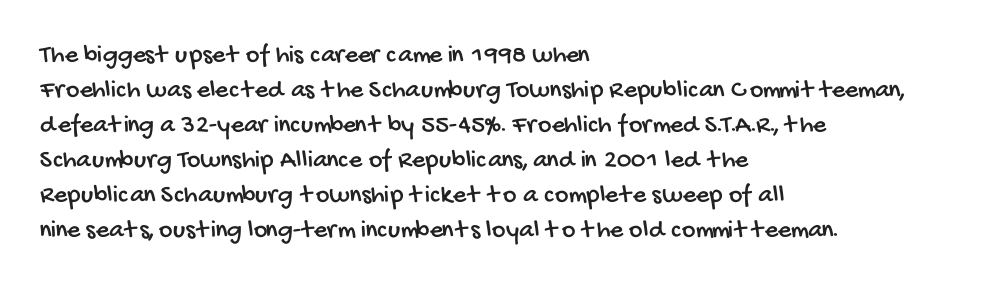
A classic flush-left, rag-right setting is used for this passage. Each word holds together tightly as a unit, with standard inter-letter gaps. The block of text has a typical density, with ordinary space between rows. A clean baseline with only descenders dipping below it.
